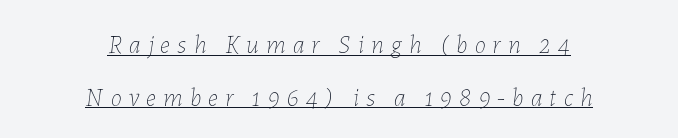
Students, note that the glyphs here are deliberately spaced far apart. The passage is arranged like a title page — every line centered. The letters look calm and open, with moderate or lighter stems. You can see a thin bar hugging the bottom of the glyphs. The vertical gap from one line to the next is large.
